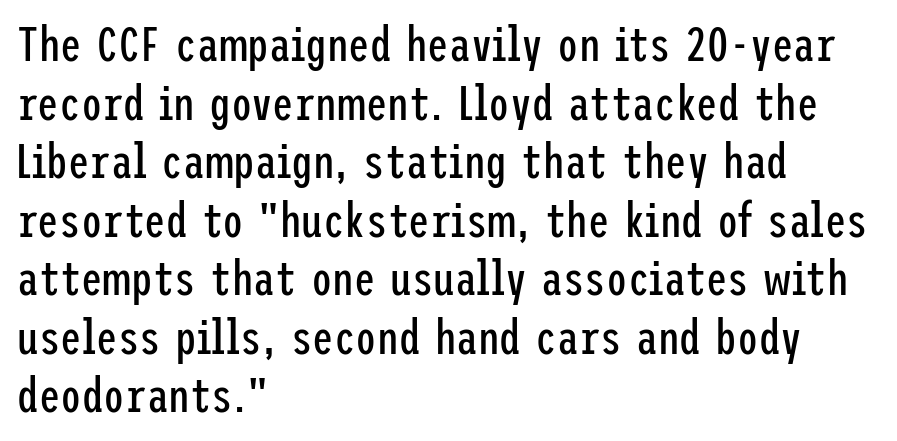
{"serif": "no", "italic": "no", "bold": "no", "weight": "regular", "width": "condensed", "stroke_contrast": "low", "x_height": "medium", "underline": "no", "align": "left", "line_spacing_ratio": 1.22, "letter_spacing": "normal", "letter_spacing_em": 0.0, "glyph_px": 48}
